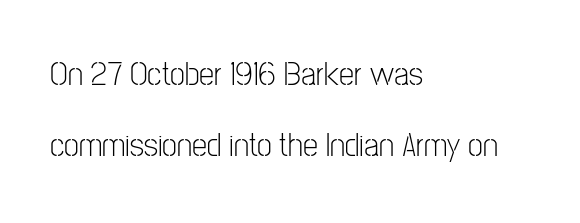
{"serif": "no", "italic": "no", "bold": "no", "weight": "light", "width": "condensed", "stroke_contrast": "low", "x_height": "medium", "monospaced": "no", "underline": "no", "align": "left", "line_spacing": "loose", "line_spacing_ratio": 2.1, "letter_spacing": "normal", "letter_spacing_em": 0.0, "glyph_px": 34}
